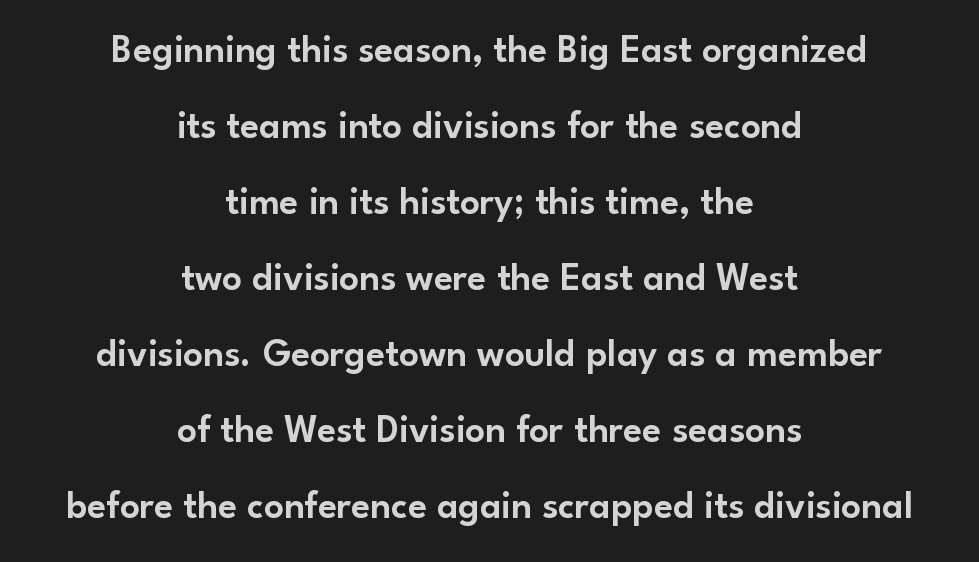
The lines in this sample share a center point and differ in where they start and stop. These lines are rendered in a variable-pitch font. Students, note that the glyphs here touch the page at normal intervals. Plain, unruled lines of type. A sans-serif font was chosen for this passage. This sample trades compactness for vertical openness between lines.
